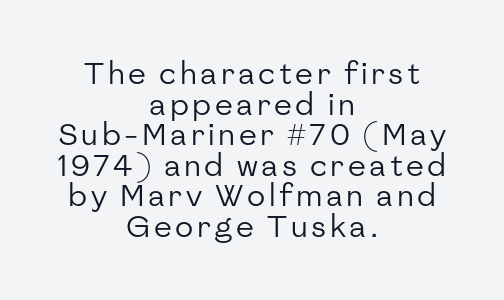
The image shows 30 px regular-weight sans-serif type, upright; set centered, tight line spacing (1.02x), not underlined; low stroke contrast and a medium x-height.
